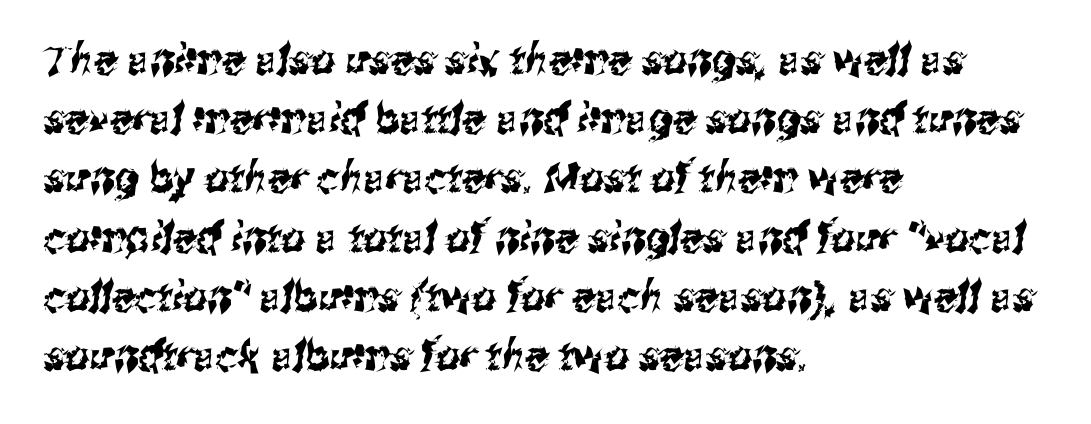
You could not count columns in this text — the font is proportionally spaced. Glyph-to-glyph distance matches everyday printed text. Note: no serifs on the glyphs. A classic flush-left, rag-right setting is used for this passage. If you measured baseline to baseline, you'd find a middling distance.
